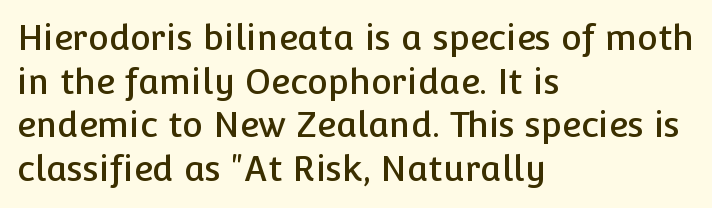
{"serif": "no", "italic": "no", "width": "normal", "stroke_contrast": "low", "x_height": "medium", "monospaced": "no", "underline": "no", "align": "left", "line_spacing": "normal", "line_spacing_ratio": 1.25, "letter_spacing": "normal", "letter_spacing_em": 0.0, "glyph_px": 35}
